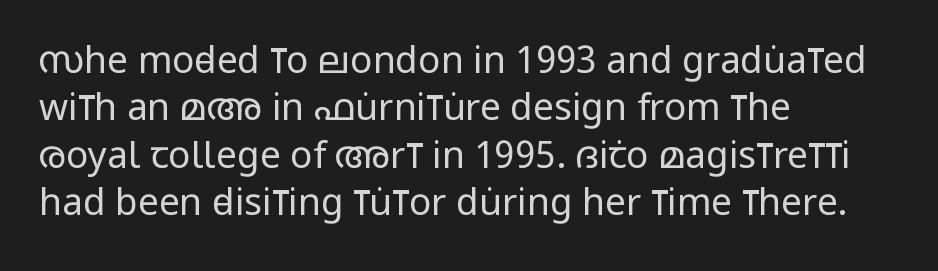
Q: Is the text bold? A: No.
Q: Is the text italic (slanted)? A: No, it is upright.
Q: Is the typeface a serif or a sans-serif typeface? A: Sans-serif.
Q: Is the text underlined? A: No.
Q: How is the paragraph aligned? A: Left-aligned.
Q: Is the spacing between letters normal or unusually wide? A: Normal.
Q: Is the spacing between lines tight, normal or loose? A: Normal.
Q: Width (condensed, normal, or wide)? A: Condensed.
Q: Stroke contrast? A: Low.
Q: x-height? A: Large.
Q: Monospaced? A: No.
